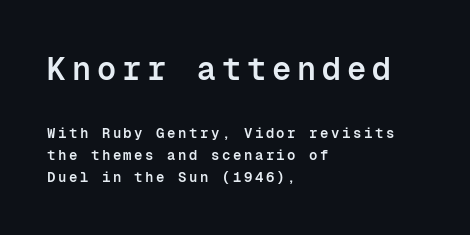
{"serif": "no", "italic": "no", "bold": "semi", "weight": "semibold", "width": "normal", "stroke_contrast": "low", "x_height": "medium", "monospaced": "yes", "underline": "no", "align": "left", "line_spacing": "normal", "line_spacing_ratio": 1.58, "larger_block": "first", "size_ratio": 2.29, "glyph_px": 32}
